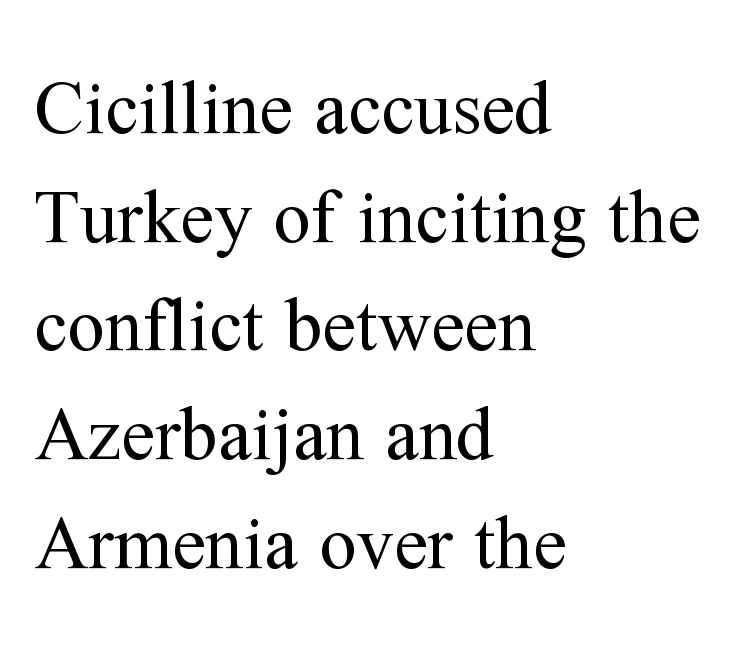
{"serif": "yes", "italic": "no", "bold": "no", "weight": "regular", "width": "normal", "stroke_contrast": "medium", "x_height": "medium", "monospaced": "no", "underline": "no", "align": "left", "line_spacing": "normal", "line_spacing_ratio": 1.45, "letter_spacing": "normal", "letter_spacing_em": 0.0, "glyph_px": 75}
